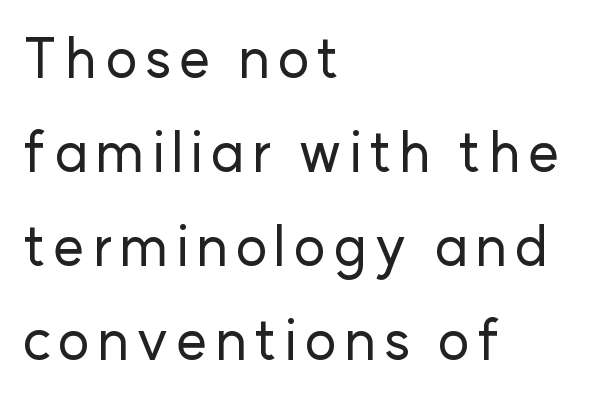
All the whitespace from short lines collects on the right. Just letters on the line, the space beneath them empty. Stroke terminals: plain, sans-serif. Think of a printed novel: that variable character pitch is what you see here. The letters stand straight up with perfectly vertical stems.
